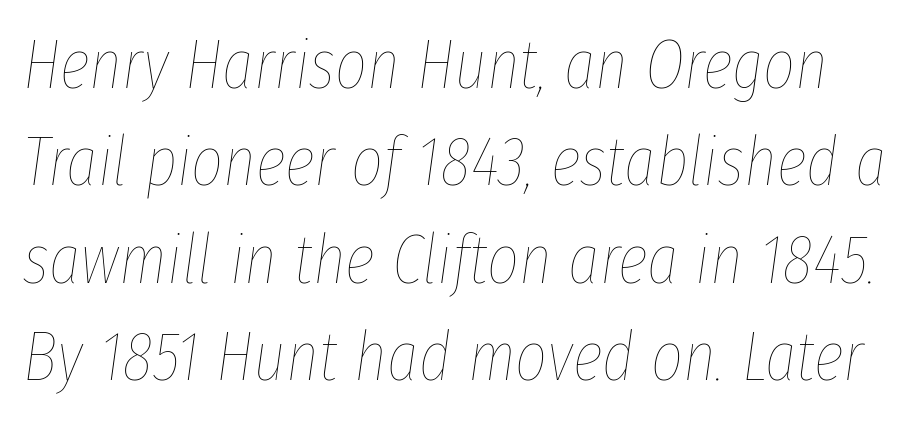
{"italic": "yes", "lean": "right", "slant_degrees": 8, "bold": "no", "weight": "thin", "width": "condensed", "stroke_contrast": "low", "x_height": "medium", "monospaced": "no", "underline": "no", "line_spacing": "normal", "line_spacing_ratio": 1.41, "letter_spacing": "normal", "letter_spacing_em": 0.0, "glyph_px": 69}
